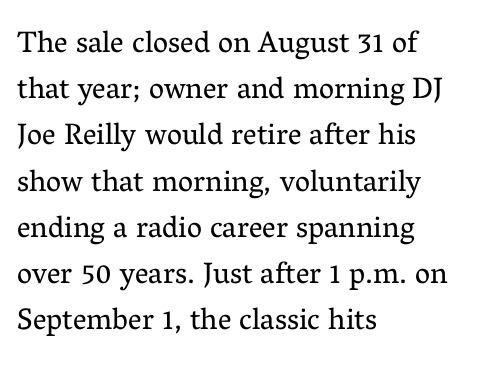
{"serif": "yes", "italic": "no", "bold": "no", "weight": "regular", "width": "normal", "stroke_contrast": "medium", "x_height": "medium", "monospaced": "no", "underline": "no", "align": "left", "line_spacing": "normal", "line_spacing_ratio": 1.54, "letter_spacing": "normal", "letter_spacing_em": 0.0, "glyph_px": 30}
